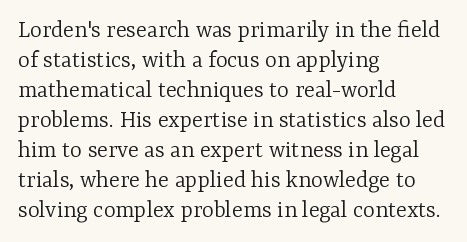
Stem width sits at or under what a default text font uses. Rendered with straight, roman letterforms. In CSS terms this would be text-align: left. Is the letter spacing exaggerated? No — it looks like the ordinary default.
